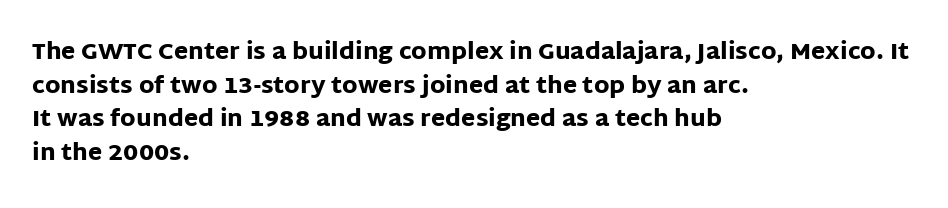
Q: Is the text bold? A: Yes.
Q: Is the text italic (slanted)? A: No, it is upright.
Q: Is the text underlined? A: No.
Q: How is the paragraph aligned? A: Left-aligned.
Q: Is the spacing between letters normal or unusually wide? A: Normal.
Q: Is the spacing between lines tight, normal or loose? A: Normal.
